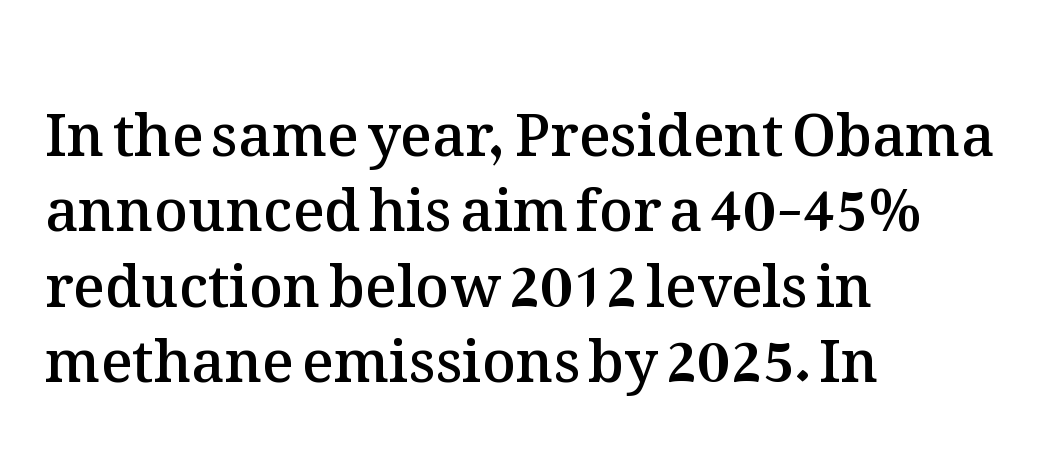
The image shows 58 px semibold type, upright; set left-aligned, normal line spacing (1.3x), normal letter spacing, not underlined; medium stroke contrast and a medium x-height.
